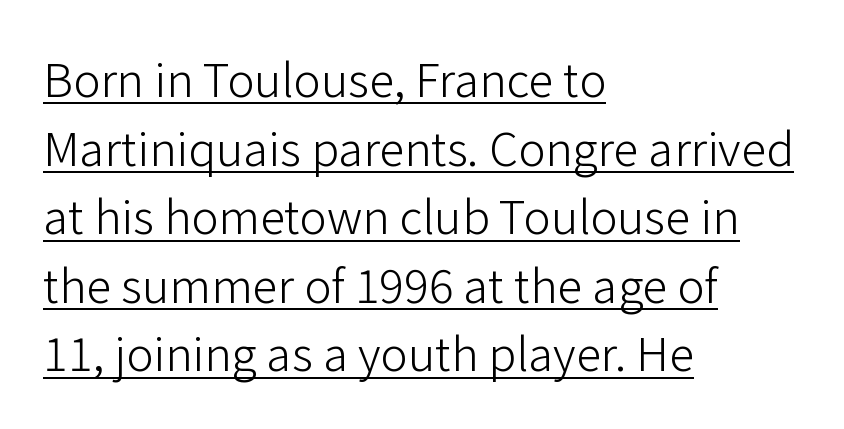
The image shows 46 px light sans-serif type, upright; set left-aligned, normal line spacing (1.49x), normal letter spacing, underlined; low stroke contrast and a medium x-height.
